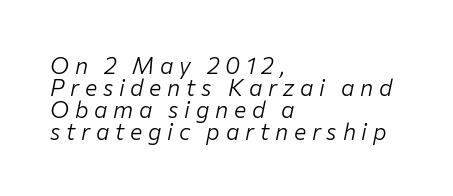
The image shows 23 px text type, italic (leaning right); set left-aligned, tight line spacing (0.96x), unusually wide letter spacing (+0.25 em), not underlined.
